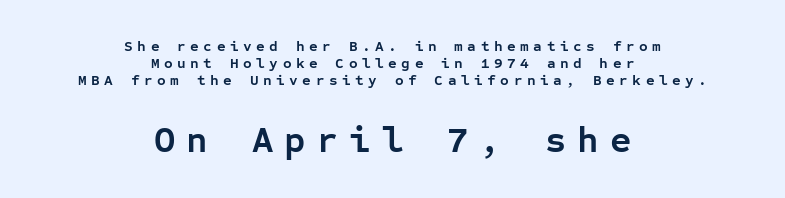
The image shows 37 px semibold sans-serif type, upright, monospaced; set centered, tight line spacing (1.14x), unusually wide letter spacing (+0.3 em), not underlined; the second (bottom) block is 2.47x larger; low stroke contrast and a medium x-height.
